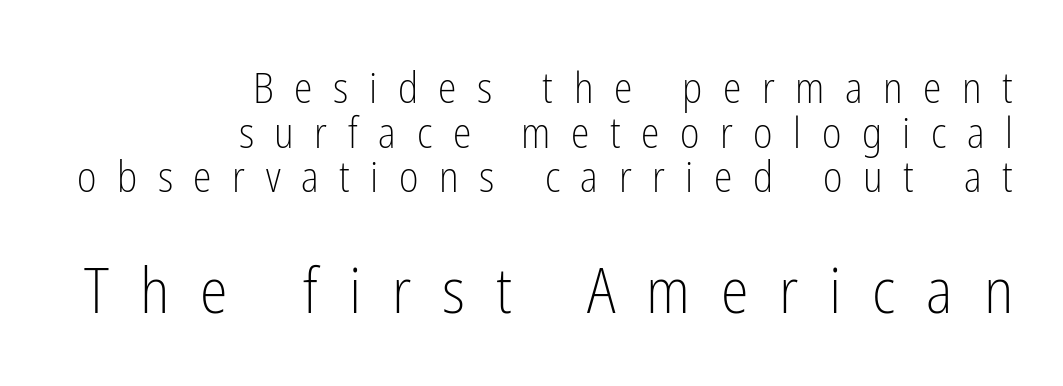
Q: Is the text bold? A: No.
Q: Is the text italic (slanted)? A: No, it is upright.
Q: Is the typeface a serif or a sans-serif typeface? A: Sans-serif.
Q: Is the text underlined? A: No.
Q: How is the paragraph aligned? A: Right-aligned.
Q: Is the spacing between letters normal or unusually wide? A: Unusually wide.
Q: Is the spacing between lines tight, normal or loose? A: Tight.
Q: Which block of text is set in a larger size, the first (top) or the second (bottom)? A: The second (bottom) one.
Q: Width (condensed, normal, or wide)? A: Condensed.
Q: Stroke contrast? A: Low.
Q: x-height? A: Medium.
Q: Monospaced? A: No.
